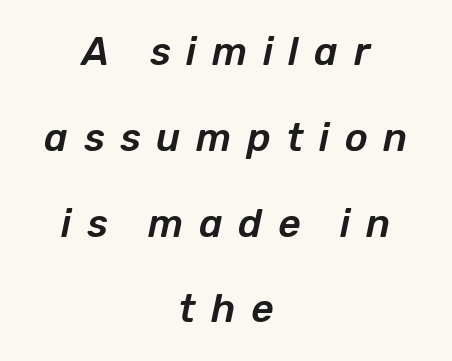
{"italic": "yes", "lean": "right", "slant_degrees": 12, "width": "normal", "stroke_contrast": "low", "x_height": "medium", "monospaced": "no", "underline": "no", "align": "center", "line_spacing": "loose", "line_spacing_ratio": 2.2, "letter_spacing": "wide", "letter_spacing_em": 0.4, "glyph_px": 39}
